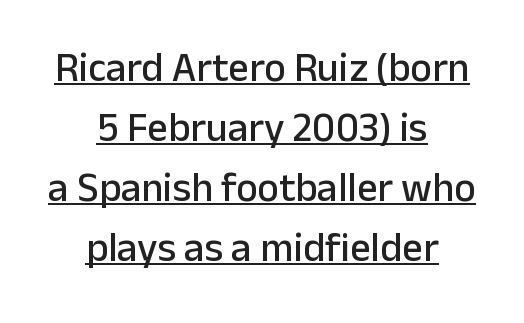
Q: Is the text italic (slanted)? A: No, it is upright.
Q: Is the typeface a serif or a sans-serif typeface? A: Sans-serif.
Q: Is the text underlined? A: Yes.
Q: How is the paragraph aligned? A: Centered.
Q: Is the spacing between letters normal or unusually wide? A: Normal.
Q: Is the spacing between lines tight, normal or loose? A: Normal.
Q: Width (condensed, normal, or wide)? A: Normal.
Q: Stroke contrast? A: Low.
Q: x-height? A: Medium.
Q: Monospaced? A: No.
